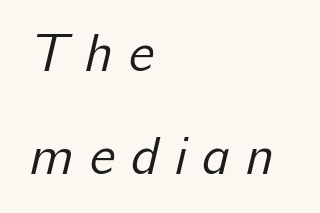
Q: Is the text bold? A: No.
Q: Is the typeface a serif or a sans-serif typeface? A: Sans-serif.
Q: Is the text underlined? A: No.
Q: How is the paragraph aligned? A: Left-aligned.
Q: Is the spacing between letters normal or unusually wide? A: Unusually wide.
Q: Is the spacing between lines tight, normal or loose? A: Loose.
Q: Width (condensed, normal, or wide)? A: Normal.
Q: Stroke contrast? A: Low.
Q: x-height? A: Medium.
Q: Monospaced? A: No.
